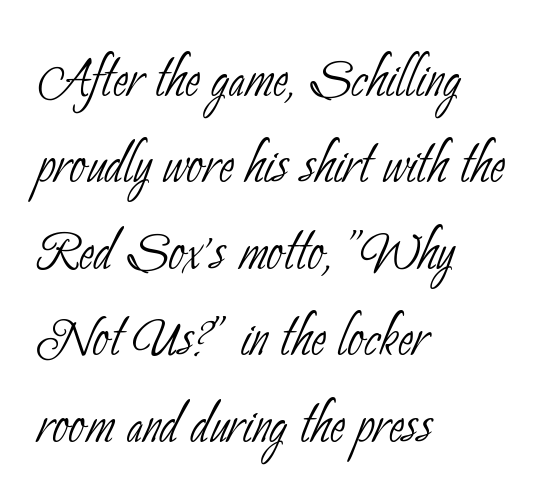
{"serif": "no", "bold": "no", "weight": "thin", "width": "condensed", "stroke_contrast": "low", "x_height": "small", "monospaced": "no", "underline": "no", "align": "left", "line_spacing_ratio": 1.2, "letter_spacing": "normal", "letter_spacing_em": 0.0, "glyph_px": 72}
